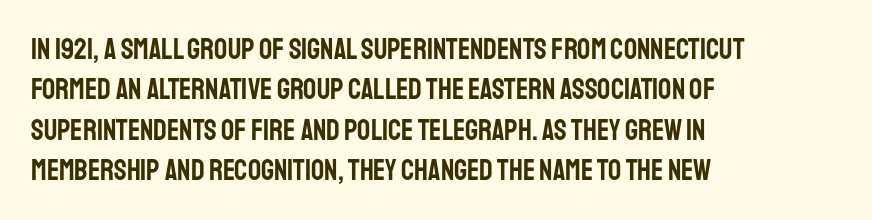
Posture: straight, roman, zero tilt. The gap between lines stays unmarked. The line texture is even and compact thanks to regular tracking. Layout note: lines flush left. Looks like regular typesetting: each glyph gets only the width it needs.
